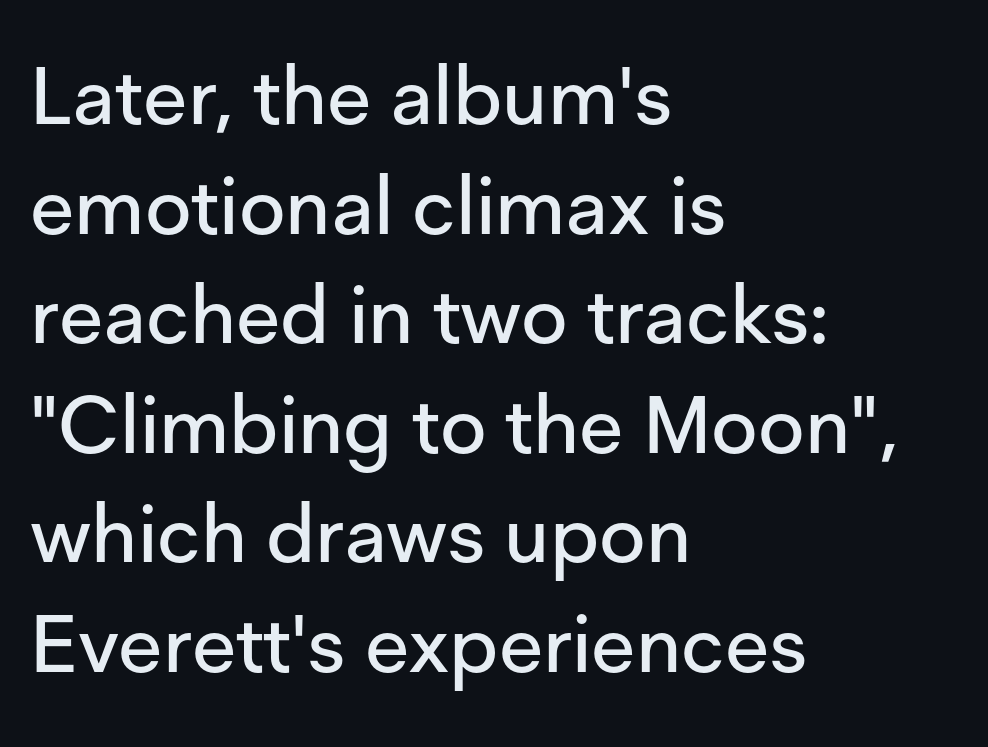
The letters stand upright; this is a roman face. The letters advance in unequal steps, a hallmark of proportional type. Letters rest on an invisible, unmarked baseline. Standard letterfit; no display-style spreading of the glyphs. The characters display no serif detailing; their extremities are plain.
